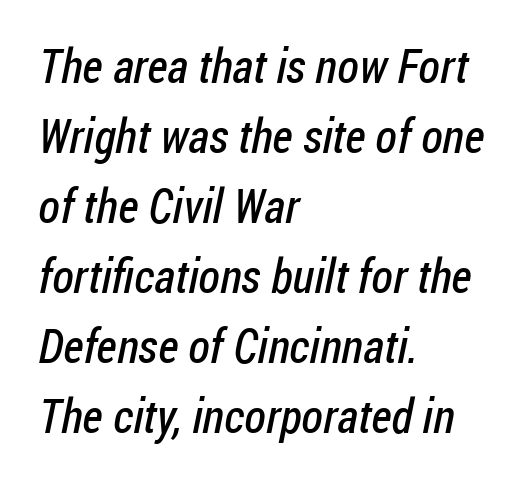
The image shows 48 px regular-weight, condensed sans-serif type; set left-aligned, normal line spacing (1.46x), normal letter spacing, not underlined; low stroke contrast and a medium x-height.
